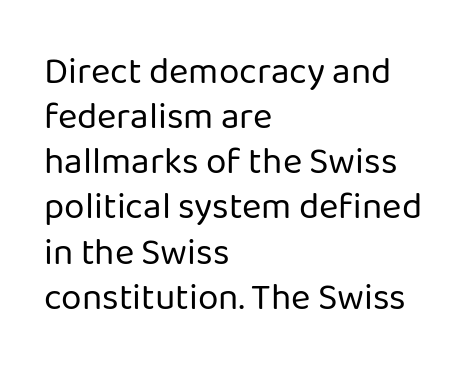
The passage shown is typed in a proportional face where columns would drift. Stems and bowls with no extra thickness — not bold. The letters stand upright; this is a roman face. Nope, no serifs anywhere on these letters. The setting favours the left margin, as ordinary paragraphs usually do. Just letters on the line, the space beneath them empty.
